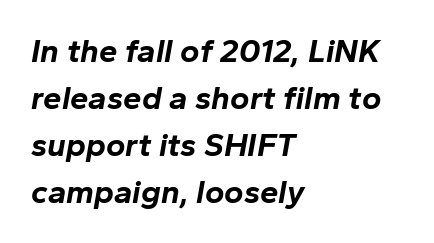
This rendering leaves character spacing at its baseline value. This sample has the flowing, uneven cadence of proportional lettering. The passage is arranged the way most books set body copy — flush left. You can tell it's italic because the verticals aren't actually vertical.
